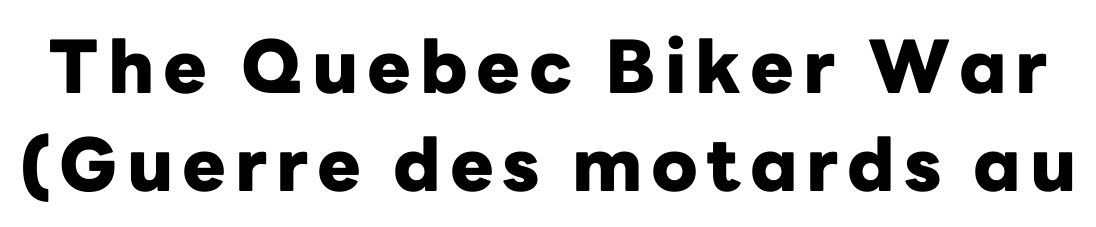
{"serif": "no", "italic": "no", "bold": "yes", "weight": "heavy", "width": "normal", "stroke_contrast": "low", "x_height": "medium", "monospaced": "no", "underline": "no", "line_spacing": "normal", "line_spacing_ratio": 1.34, "glyph_px": 73}
